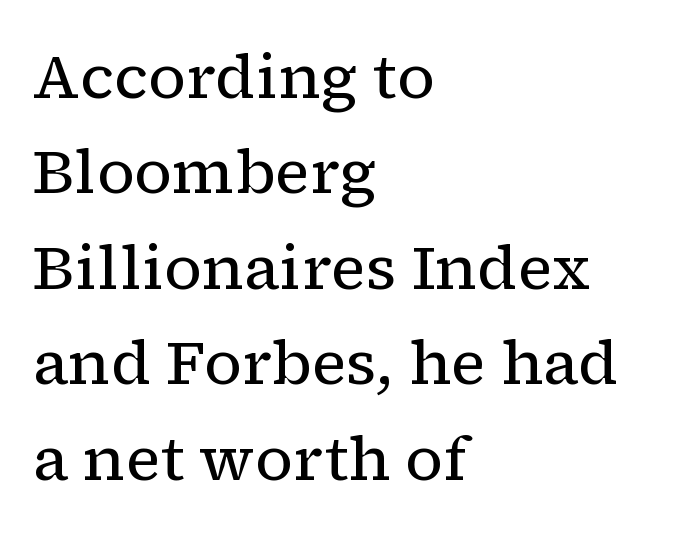
Q: Is the text bold? A: No.
Q: Is the text italic (slanted)? A: No, it is upright.
Q: Is the typeface a serif or a sans-serif typeface? A: Serif.
Q: Is the text underlined? A: No.
Q: How is the paragraph aligned? A: Left-aligned.
Q: Is the spacing between letters normal or unusually wide? A: Normal.
Q: Is the spacing between lines tight, normal or loose? A: Normal.
Q: Width (condensed, normal, or wide)? A: Normal.
Q: Stroke contrast? A: Low.
Q: x-height? A: Medium.
Q: Monospaced? A: No.
